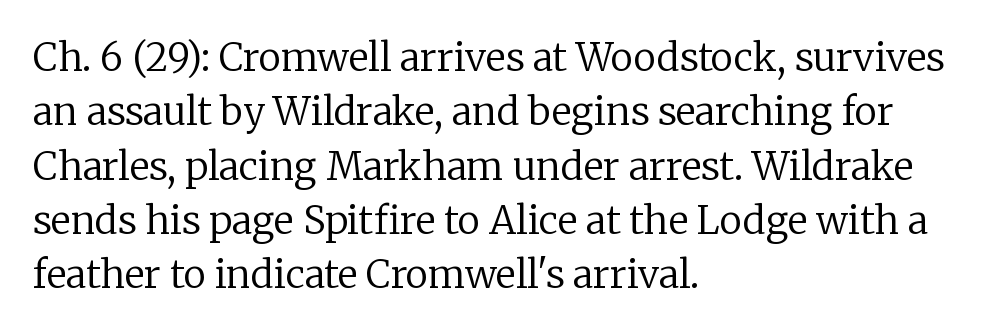
Q: Is the text bold? A: No.
Q: Is the text italic (slanted)? A: No, it is upright.
Q: Is the typeface a serif or a sans-serif typeface? A: Serif.
Q: Is the text underlined? A: No.
Q: How is the paragraph aligned? A: Left-aligned.
Q: Is the spacing between letters normal or unusually wide? A: Normal.
Q: Is the spacing between lines tight, normal or loose? A: Normal.
Q: Width (condensed, normal, or wide)? A: Normal.
Q: Stroke contrast? A: Low.
Q: x-height? A: Medium.
Q: Monospaced? A: No.
